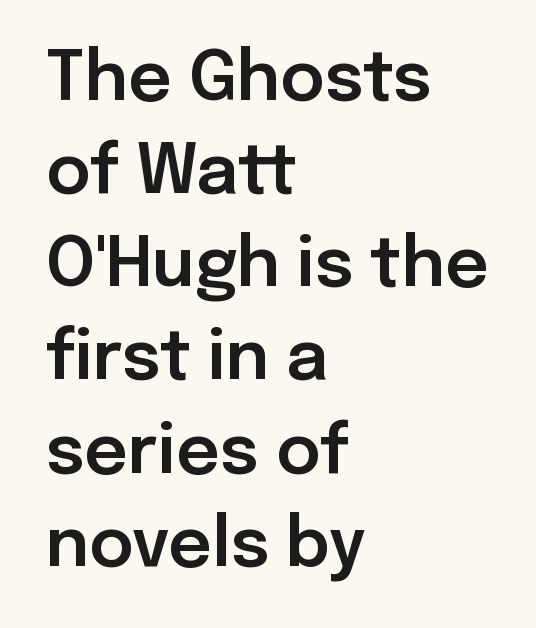
The image shows 68 px sans-serif type, upright; set left-aligned, normal line spacing (1.37x), normal letter spacing, not underlined; low stroke contrast and a medium x-height.
